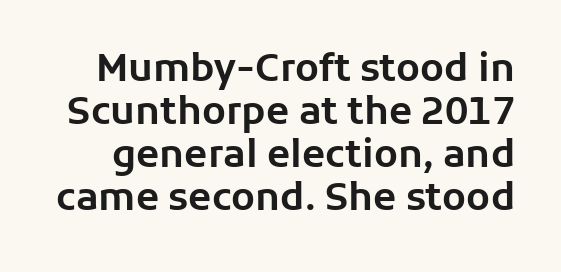
Q: Is the text italic (slanted)? A: No, it is upright.
Q: Is the typeface a serif or a sans-serif typeface? A: Sans-serif.
Q: Is the text underlined? A: No.
Q: Is the spacing between letters normal or unusually wide? A: Normal.
Q: Is the spacing between lines tight, normal or loose? A: Tight.
Q: Width (condensed, normal, or wide)? A: Normal.
Q: Stroke contrast? A: Low.
Q: x-height? A: Medium.
Q: Monospaced? A: No.
